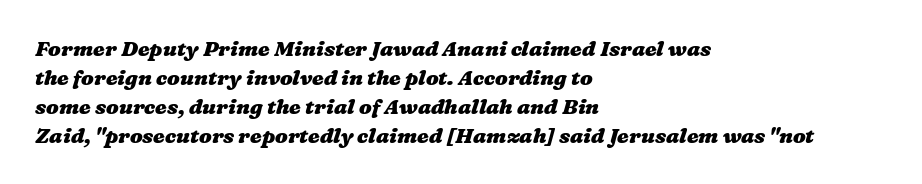
{"bold": "yes", "underline": "no", "align": "left", "line_spacing": "normal", "line_spacing_ratio": 1.38, "letter_spacing": "normal", "letter_spacing_em": 0.0, "glyph_px": 21}
